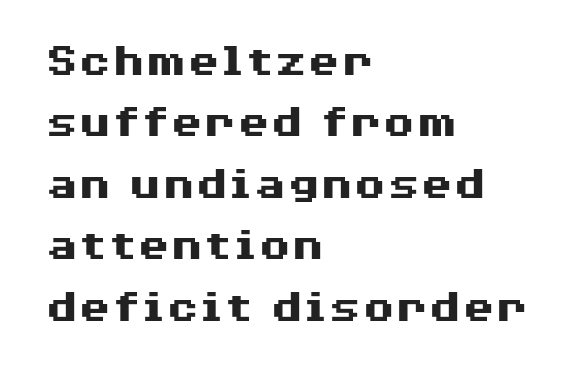
The image shows 48 px heavy, wide sans-serif type, upright; set left-aligned, normal line spacing (1.28x), normal letter spacing, not underlined; medium stroke contrast and a medium x-height.
